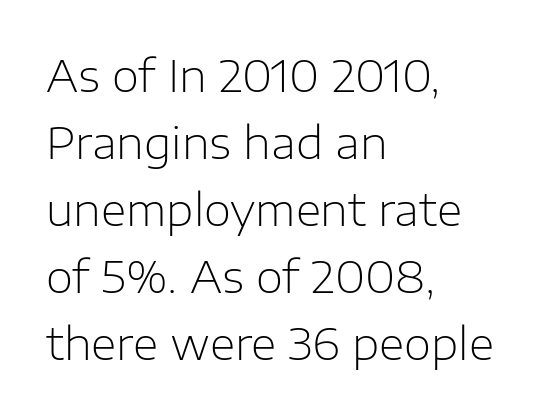
Unbolded letterforms with no extra heft. Check under the words: just untouched page. Do the characters align in a grid? No, the font is proportional. Reading down the block, your eye returns to a fixed left position each line. Notice how descenders clear the ascenders below comfortably — that's standard leading. Inter-character spacing is left at the font's built-in metrics.
